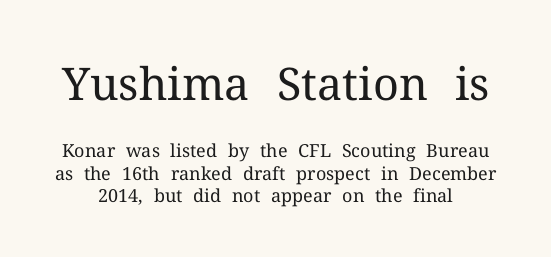
In terms of letterform style, serifs are clearly present. Descender tails drop into unmarked territory. Is this a heavy cut? Hardly; it is regular or lighter. Large over small — that's the arrangement of the two blocks here. A roman cut, with each character standing at attention.
